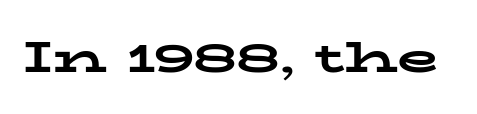
{"serif": "yes", "italic": "no", "bold": "yes", "weight": "bold", "width": "wide", "stroke_contrast": "low", "x_height": "medium", "monospaced": "no", "underline": "no", "letter_spacing": "normal", "letter_spacing_em": 0.0, "glyph_px": 43}
